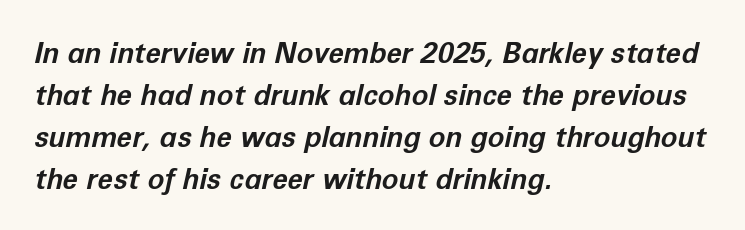
The image shows 28 px bold type, italic (leaning right); set left-aligned, normal line spacing (1.5x), normal letter spacing, not underlined; low stroke contrast and a medium x-height.
